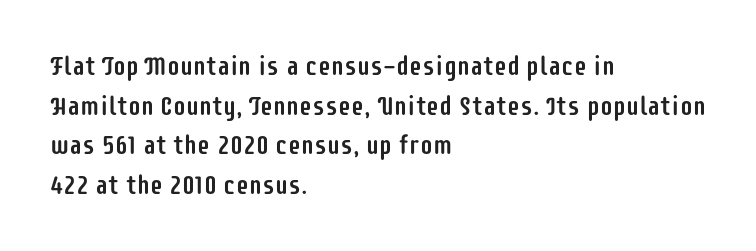
{"italic": "no", "underline": "no", "align": "left", "line_spacing": "normal", "line_spacing_ratio": 1.52, "letter_spacing": "normal", "letter_spacing_em": 0.0, "glyph_px": 26}
